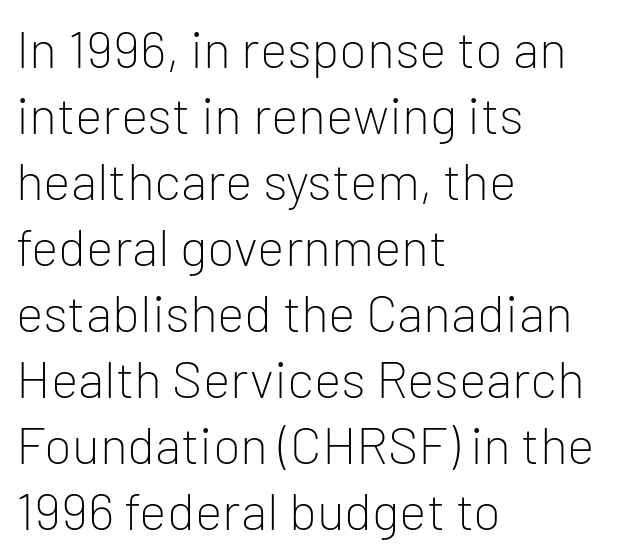
Q: Is the text bold? A: No.
Q: Is the text italic (slanted)? A: No, it is upright.
Q: Is the typeface a serif or a sans-serif typeface? A: Sans-serif.
Q: Is the text underlined? A: No.
Q: How is the paragraph aligned? A: Left-aligned.
Q: Is the spacing between letters normal or unusually wide? A: Normal.
Q: Is the spacing between lines tight, normal or loose? A: Normal.
Q: Width (condensed, normal, or wide)? A: Normal.
Q: Stroke contrast? A: Low.
Q: x-height? A: Medium.
Q: Monospaced? A: No.
